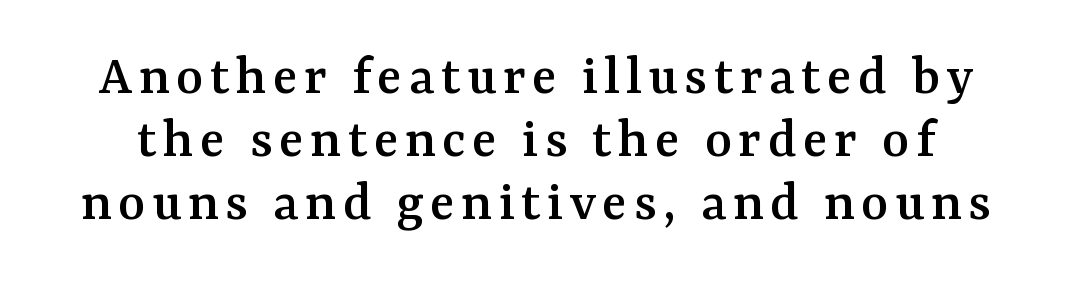
Q: Is the text italic (slanted)? A: No, it is upright.
Q: Is the typeface a serif or a sans-serif typeface? A: Serif.
Q: Is the text underlined? A: No.
Q: Is the spacing between lines tight, normal or loose? A: Tight.
Q: Width (condensed, normal, or wide)? A: Normal.
Q: Stroke contrast? A: Medium.
Q: x-height? A: Medium.
Q: Monospaced? A: No.
